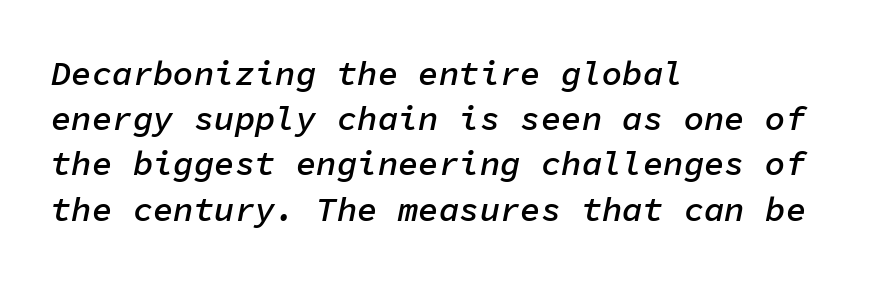
The image shows 34 px semibold type, italic (leaning right), monospaced; set left-aligned, normal line spacing (1.33x), normal letter spacing, not underlined; low stroke contrast and a medium x-height.
